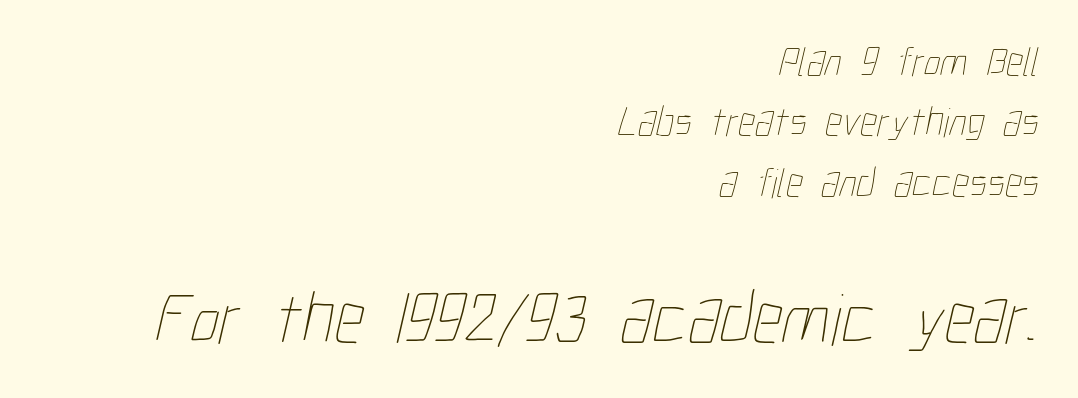
The letters advance in unequal steps, a hallmark of proportional type. What's the leading like? Ordinary, nothing unusual. The emphasis by scale lands on block number two, below. Casual observation: everything's shoved over to the right.
